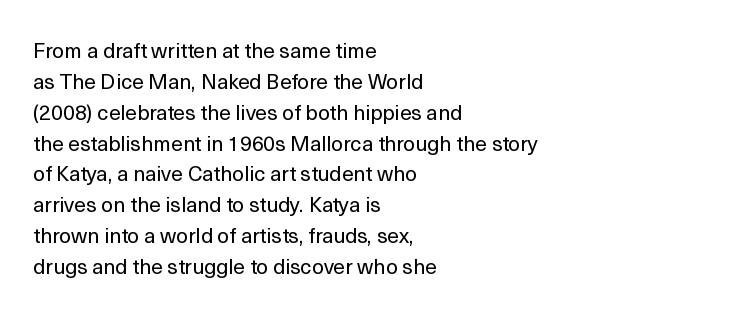
{"italic": "no", "bold": "no", "underline": "no", "align": "left", "line_spacing": "normal", "line_spacing_ratio": 1.47, "letter_spacing": "normal", "letter_spacing_em": 0.0, "glyph_px": 21}
